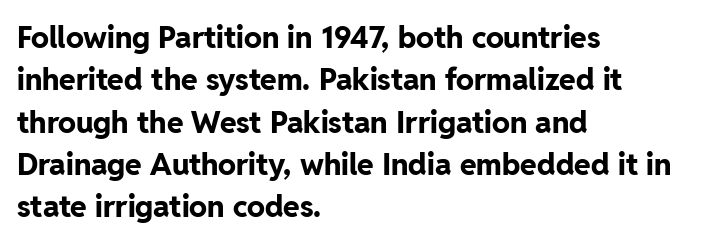
{"serif": "no", "italic": "no", "bold": "yes", "weight": "bold", "width": "normal", "stroke_contrast": "low", "x_height": "medium", "monospaced": "no", "underline": "no", "align": "left", "line_spacing": "normal", "line_spacing_ratio": 1.41, "letter_spacing": "normal", "letter_spacing_em": 0.0, "glyph_px": 30}
